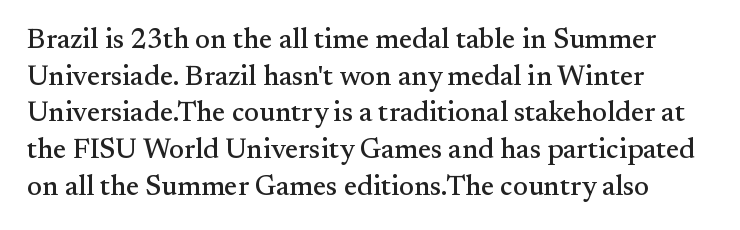
{"serif": "yes", "italic": "no", "width": "normal", "stroke_contrast": "medium", "x_height": "small", "monospaced": "no", "underline": "no", "align": "left", "line_spacing": "normal", "line_spacing_ratio": 1.31, "letter_spacing": "normal", "letter_spacing_em": 0.0, "glyph_px": 28}
